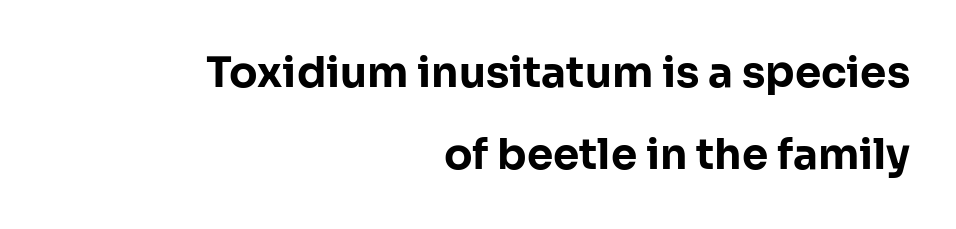
{"serif": "no", "italic": "no", "bold": "yes", "weight": "bold", "width": "normal", "stroke_contrast": "low", "x_height": "medium", "monospaced": "no", "underline": "no", "align": "right", "line_spacing": "loose", "line_spacing_ratio": 1.96, "letter_spacing": "normal", "letter_spacing_em": 0.0, "glyph_px": 42}
